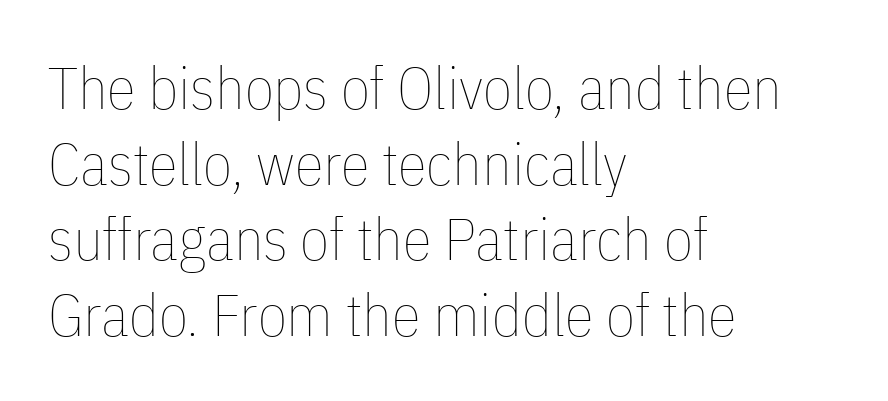
The image shows 59 px thin, condensed type, upright; set left-aligned, normal line spacing (1.28x), normal letter spacing, not underlined; low stroke contrast and a medium x-height.
